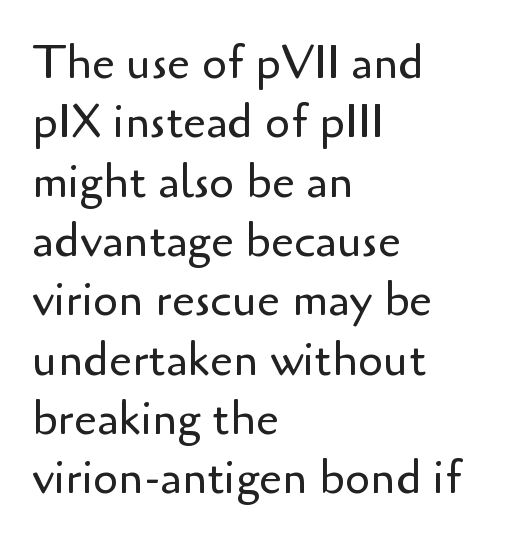
{"serif": "no", "italic": "no", "bold": "no", "weight": "regular", "width": "normal", "stroke_contrast": "low", "x_height": "small", "monospaced": "no", "underline": "no", "align": "left", "line_spacing": "normal", "line_spacing_ratio": 1.29, "letter_spacing": "normal", "letter_spacing_em": 0.0, "glyph_px": 46}
